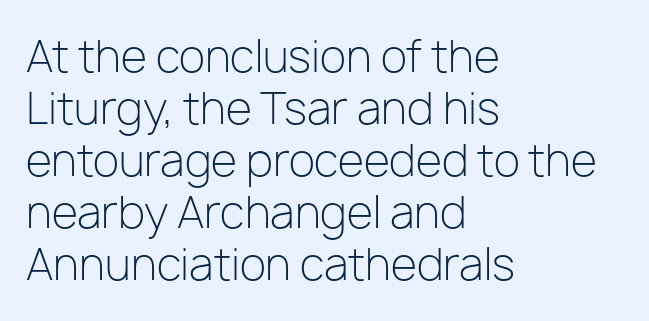
The image shows 43 px light sans-serif type, upright; set left-aligned, line spacing 1.21x, normal letter spacing, not underlined; low stroke contrast and a medium x-height.
